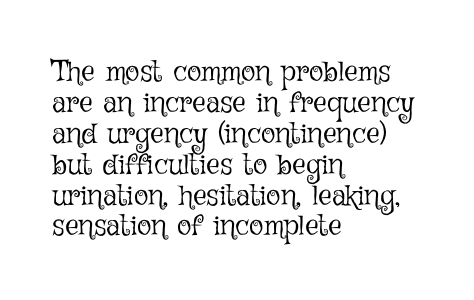
{"italic": "no", "bold": "no", "weight": "light", "width": "normal", "stroke_contrast": "low", "x_height": "medium", "monospaced": "no", "underline": "no", "align": "left", "line_spacing": "tight", "line_spacing_ratio": 1.03, "letter_spacing": "normal", "letter_spacing_em": 0.0, "glyph_px": 30}
